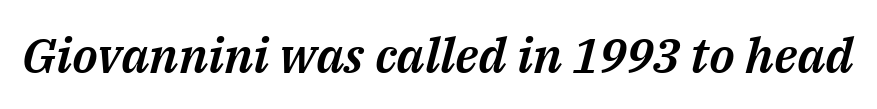
Note the varied advance widths — an 'i' is clearly narrower than an 'm'. The type is set solid horizontally, with unmodified tracking. The text carries the slant typical of an italic or oblique font. Has an underline been added? It has not.
